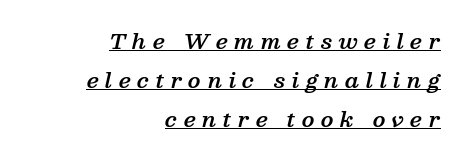
{"italic": "yes", "lean": "right", "slant_degrees": 13, "bold": "semi", "underline": "yes", "align": "right", "line_spacing_ratio": 1.85, "letter_spacing": "wide", "letter_spacing_em": 0.31, "glyph_px": 21}
